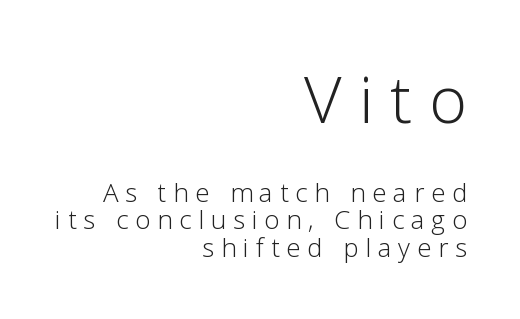
{"serif": "no", "italic": "no", "bold": "no", "weight": "light", "width": "normal", "stroke_contrast": "low", "x_height": "medium", "monospaced": "no", "underline": "no", "align": "right", "line_spacing": "tight", "line_spacing_ratio": 1.06, "letter_spacing": "wide", "letter_spacing_em": 0.26, "larger_block": "first", "size_ratio": 2.5, "glyph_px": 65}
